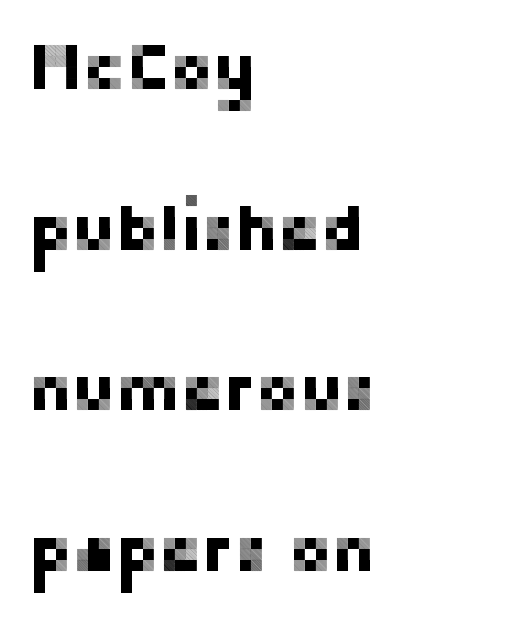
Q: Is the text italic (slanted)? A: No, it is upright.
Q: Is the typeface a serif or a sans-serif typeface? A: Sans-serif.
Q: Is the text underlined? A: No.
Q: How is the paragraph aligned? A: Left-aligned.
Q: Is the spacing between letters normal or unusually wide? A: Normal.
Q: Is the spacing between lines tight, normal or loose? A: Loose.
Q: Width (condensed, normal, or wide)? A: Normal.
Q: Stroke contrast? A: Low.
Q: x-height? A: Medium.
Q: Monospaced? A: No.
